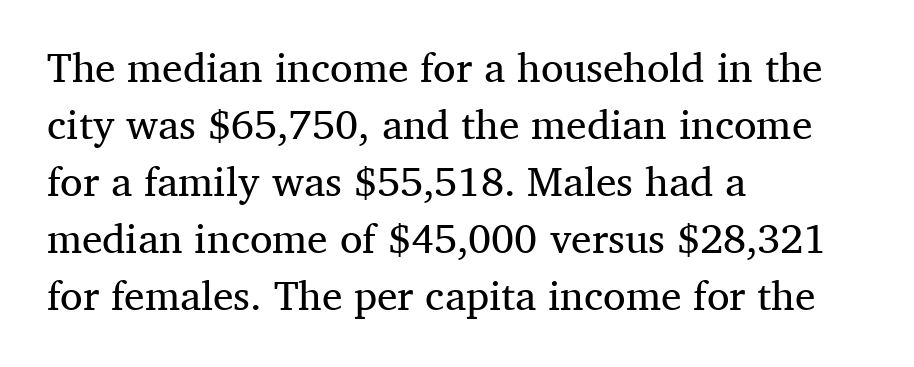
Anything drawn beneath the words? Only blank space. The horizontal fit of the characters is conventional and even. A serif font was chosen for this passage. Leftover space on each line is placed entirely after the last word. The strokes carry an ordinary text weight at most.
